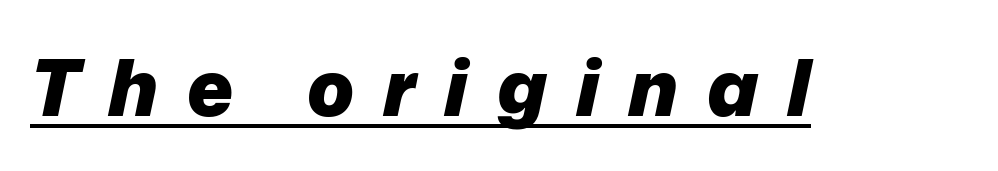
Decoration check: the copy is underlined. Emphasis by weight is at full strength: bold. You could only call the tracking loose — the letters float apart. The rendering applies a slant to the glyphs. Is this a fixed-width face? No — the glyphs have proportional, varying widths.
